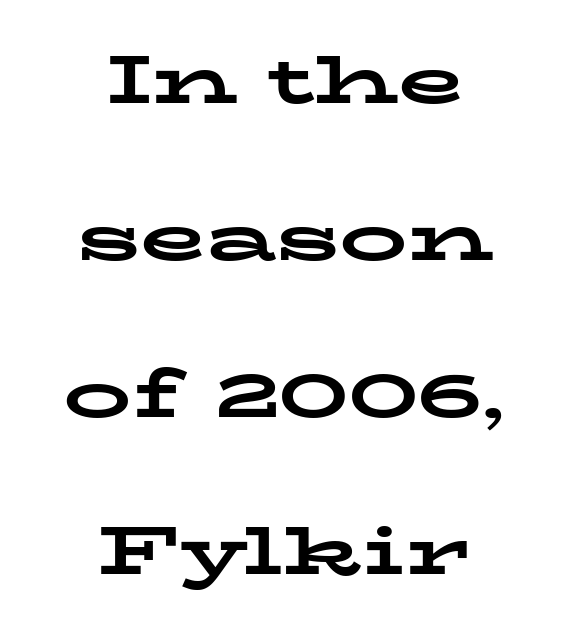
Look at the tracking — it's just the regular setting, nothing added. Each letter's strokes conclude with small projecting serifs. Each line is balanced around a shared central axis. Letters rest on an invisible, unmarked baseline.
